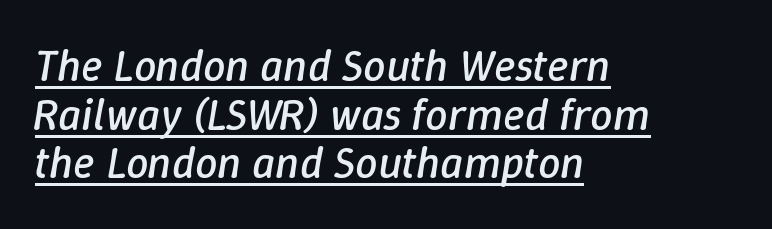
Is this a heavy cut? Hardly; it is regular or lighter. Horizontal bands of white between lines are thin slivers. Compared with typical body copy, the letter spacing here is the same. The glyphs are accompanied by a horizontal stroke just below them. The passage shown leans; its letterforms are oblique. Spacing verdict: proportional, widths tailored to each character.
